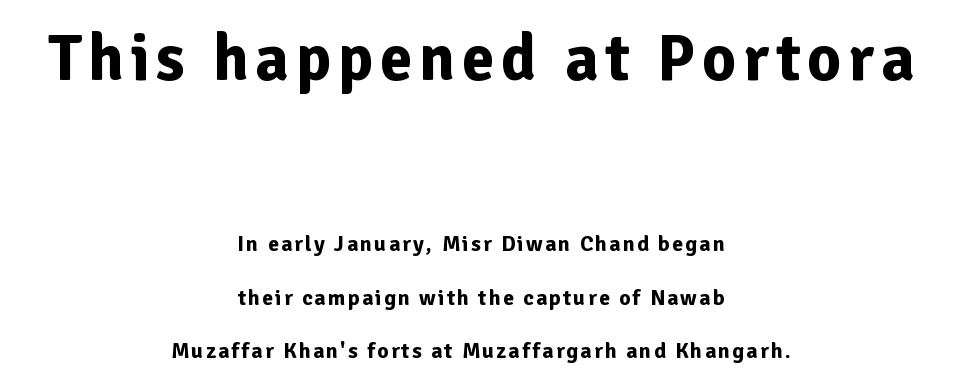
{"serif": "no", "italic": "no", "bold": "yes", "weight": "bold", "width": "normal", "stroke_contrast": "low", "x_height": "medium", "monospaced": "no", "underline": "no", "align": "center", "line_spacing": "loose", "line_spacing_ratio": 2.43, "larger_block": "first", "size_ratio": 3.0, "glyph_px": 66}
